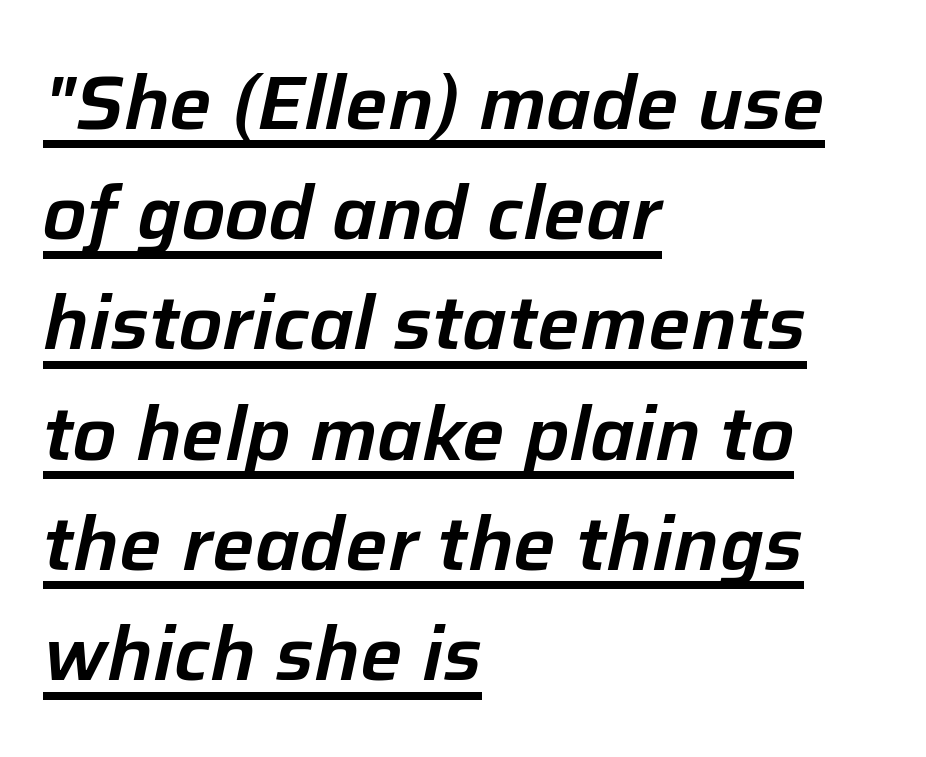
Notice how a bar underscores the lettering throughout. Observe the ordinary spacing: letters are neighbours, not strangers. The rendering applies a slant to the glyphs. The block of text has a typical density, with ordinary space between rows. Casual observation: everything's shoved over to the left. Character widths vary here, with narrow letters taking less room than wide ones.
